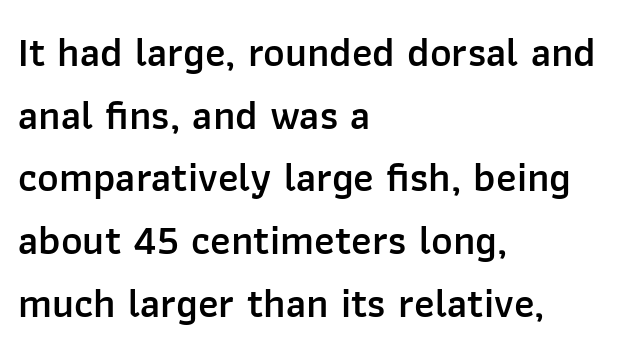
Each word holds together tightly as a unit, with standard inter-letter gaps. Notice how the passage keeps a crisp vertical edge on the left only. Check where the strokes stop: nothing finishes them off — pure sans. A somewhat darkened texture: the type is semibold rather than bold. Upright lettering throughout. The vertical gap from one line to the next is medium.
